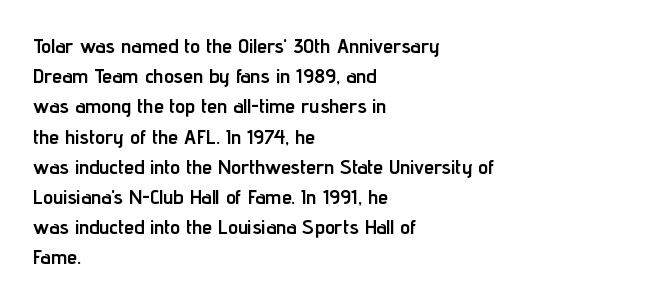
{"italic": "no", "bold": "yes", "underline": "no", "align": "left", "line_spacing": "normal", "line_spacing_ratio": 1.51, "letter_spacing": "normal", "letter_spacing_em": 0.0, "glyph_px": 20}
